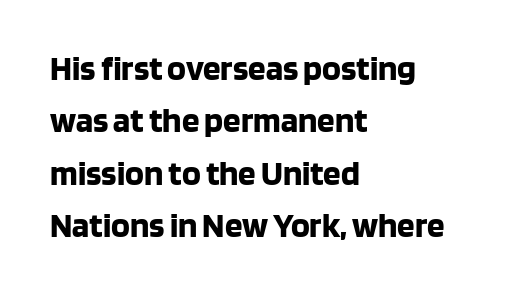
This sample is left-justified, so line endings fall wherever the words run out. The type family on display is of the sans-serif kind. Looks like regular typesetting: each glyph gets only the width it needs. Does the lettering tilt? It doesn't — this is upright. This sample keeps an unexceptional amount of space between lines. Words float on clear page, feet unadorned.
